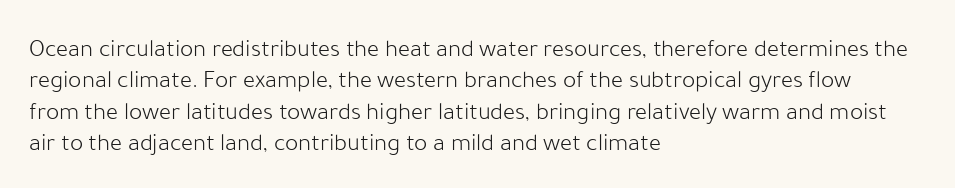
{"italic": "no", "bold": "no", "underline": "no", "align": "left", "line_spacing": "normal", "line_spacing_ratio": 1.26, "letter_spacing": "normal", "letter_spacing_em": 0.0, "glyph_px": 25}
